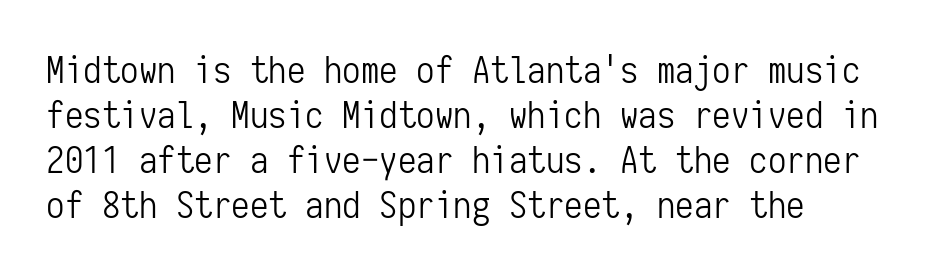
Q: Is the text bold? A: No.
Q: Is the text italic (slanted)? A: No, it is upright.
Q: Is the typeface a serif or a sans-serif typeface? A: Sans-serif.
Q: Is the text underlined? A: No.
Q: How is the paragraph aligned? A: Left-aligned.
Q: Is the spacing between letters normal or unusually wide? A: Normal.
Q: Width (condensed, normal, or wide)? A: Condensed.
Q: Stroke contrast? A: Low.
Q: x-height? A: Medium.
Q: Monospaced? A: Yes.
